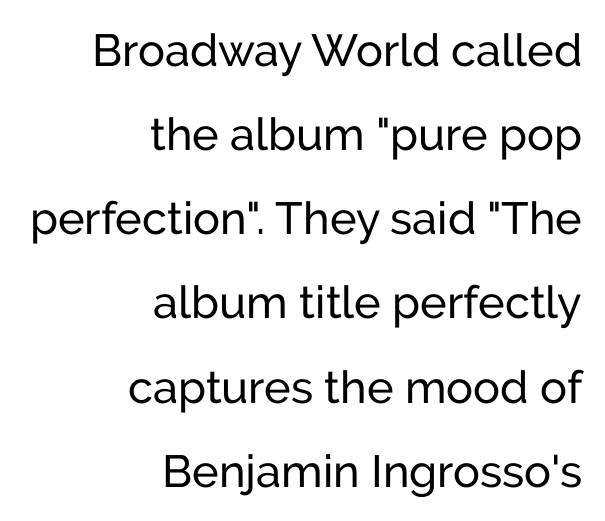
This is sans-serif lettering, the kind often seen on screens and signage. The letters advance in unequal steps, a hallmark of proportional type. The type is set solid horizontally, with unmodified tracking. Is the block centered? No — it sits flush against the right margin. Glance below the letters and you will spot only blank space.
